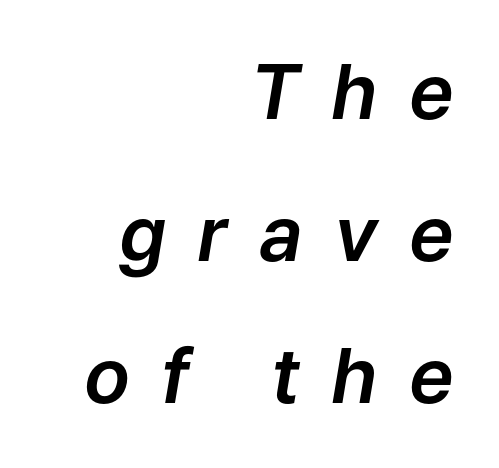
The rendering uses natural spacing where letterforms have individual widths. The letters are spread apart with noticeably loose tracking. The specimen omits any rule beneath the text block's lines. In terms of posture, this sample is oblique.
